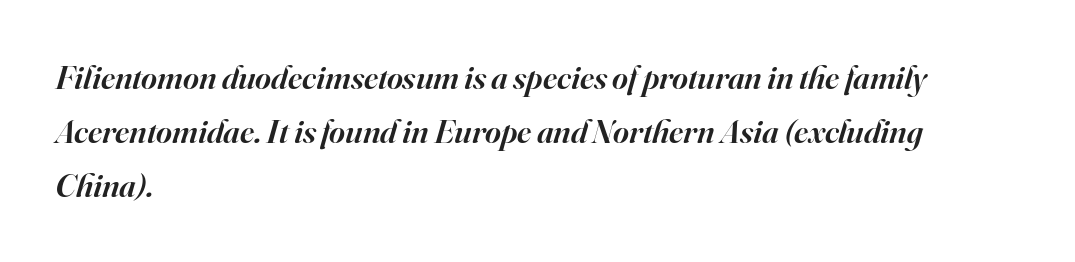
Q: Is the text bold? A: Semi-bold.
Q: Is the text italic (slanted)? A: Yes, it leans right by about 16 degrees.
Q: Is the typeface a serif or a sans-serif typeface? A: Serif.
Q: Is the text underlined? A: No.
Q: How is the paragraph aligned? A: Left-aligned.
Q: Is the spacing between letters normal or unusually wide? A: Normal.
Q: Is the spacing between lines tight, normal or loose? A: Normal.
Q: Width (condensed, normal, or wide)? A: Normal.
Q: Stroke contrast? A: High.
Q: x-height? A: Small.
Q: Monospaced? A: No.
